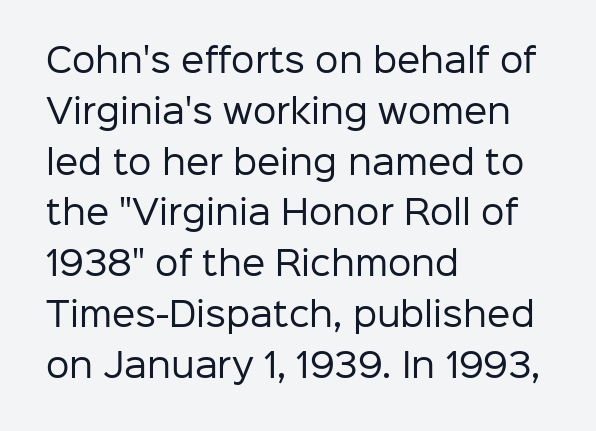
Decoration check: the copy has no underline. Inter-character spacing is left at the font's built-in metrics. A light-to-regular cut is what we see here. Letterform terminals end flat and unadorned throughout the passage. The rendering uses a moderate line-height, typical for paragraphs.
